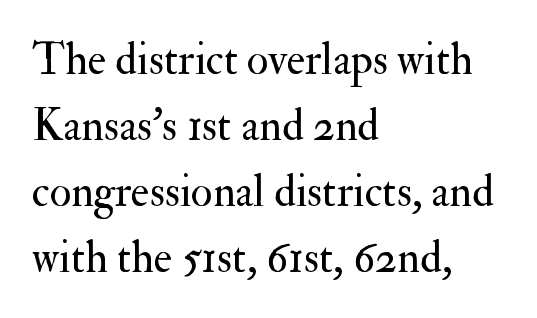
The image shows 44 px regular-weight serif type, upright; set left-aligned, normal line spacing (1.5x), normal letter spacing, not underlined; medium stroke contrast and a small x-height.
